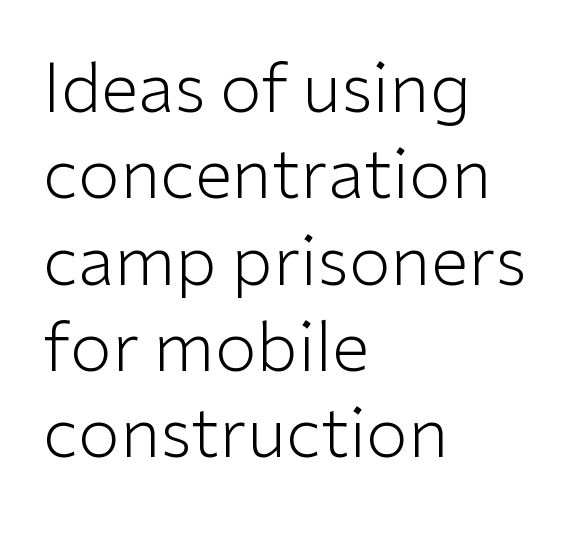
{"serif": "no", "italic": "no", "bold": "no", "weight": "light", "width": "normal", "stroke_contrast": "low", "x_height": "medium", "monospaced": "no", "underline": "no", "align": "left", "line_spacing": "normal", "line_spacing_ratio": 1.27, "letter_spacing": "normal", "letter_spacing_em": 0.0, "glyph_px": 68}
